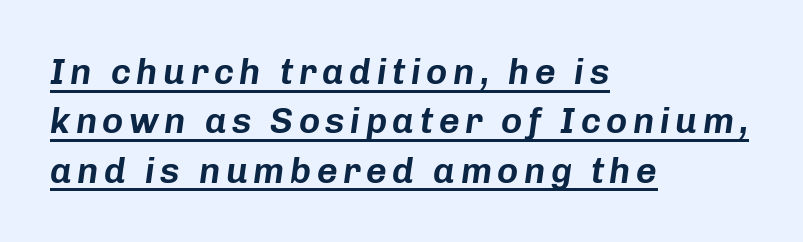
The image shows 36 px text type, italic (leaning right); set left-aligned, normal line spacing (1.37x), underlined; low stroke contrast and a medium x-height.
